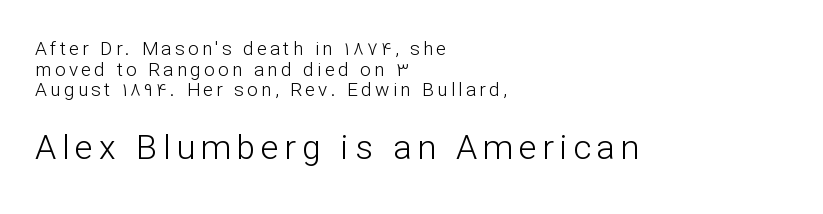
The image shows 34 px light sans-serif type, upright; set left-aligned, tight line spacing (1.09x), not underlined; the second (bottom) block is 1.79x larger; low stroke contrast and a medium x-height.
